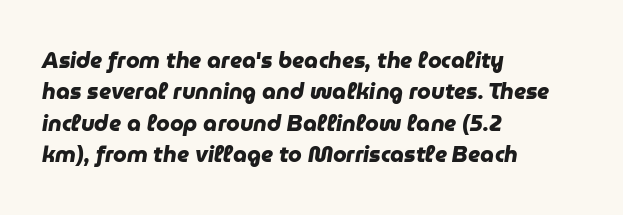
Q: Is the text bold? A: Yes.
Q: Is the text underlined? A: No.
Q: How is the paragraph aligned? A: Left-aligned.
Q: Is the spacing between letters normal or unusually wide? A: Normal.
Q: Is the spacing between lines tight, normal or loose? A: Normal.
